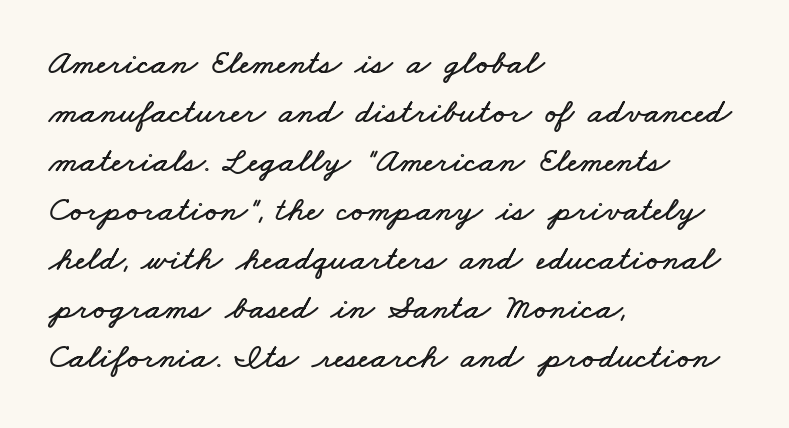
Letter spacing: default. Beneath every word, the page is bare. Rows of type keep a routine distance in the vertical direction. Proportional: the letters do not fall into vertical columns. Line starts are locked; line ends wander.
